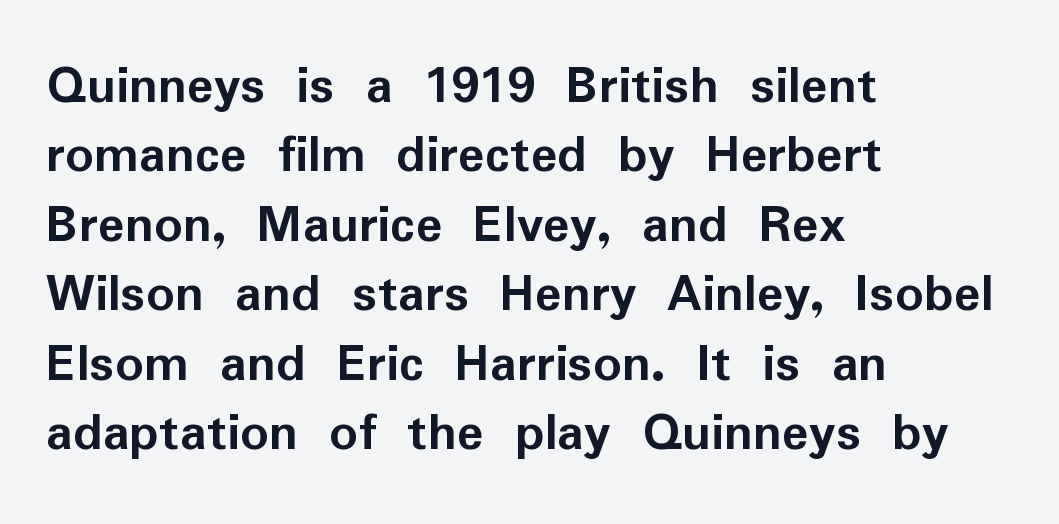
The image shows 56 px semibold sans-serif type, upright; set left-aligned, line spacing 1.24x, normal letter spacing, not underlined; low stroke contrast and a medium x-height.
